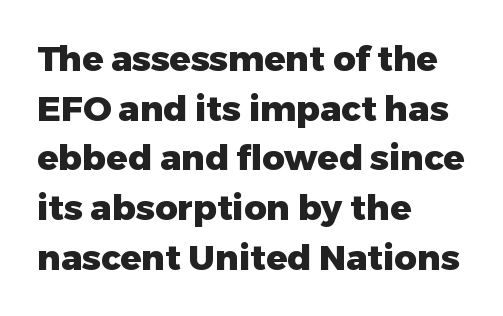
Type style note: lacks serifs. Nope, not italic — everything's standing straight. The face used here is rendered with its standard letterfit. Varying glyph widths throughout — classic text-font behaviour.
